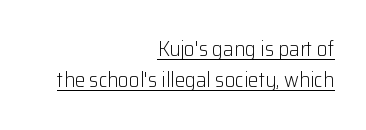
{"italic": "no", "bold": "no", "underline": "yes", "align": "right", "line_spacing": "normal", "line_spacing_ratio": 1.48, "letter_spacing": "normal", "letter_spacing_em": 0.0, "glyph_px": 21}
